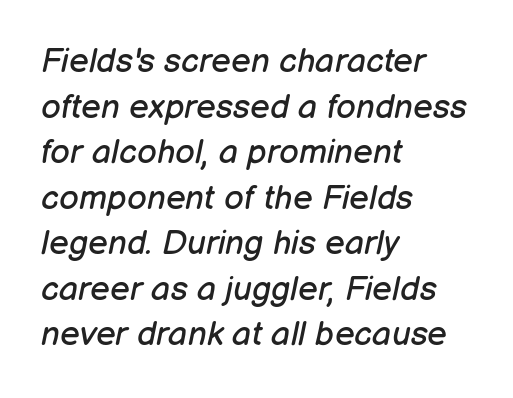
Varying glyph widths throughout — classic text-font behaviour. Is the block centered? No — it sits flush against the left margin. The area under the type is left untouched. Observe the ordinary spacing: letters are neighbours, not strangers.
